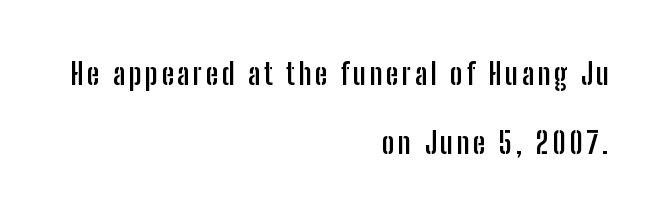
Q: Is the text bold? A: Yes.
Q: Is the text italic (slanted)? A: No, it is upright.
Q: Is the typeface a serif or a sans-serif typeface? A: Sans-serif.
Q: Is the text underlined? A: No.
Q: How is the paragraph aligned? A: Right-aligned.
Q: Is the spacing between lines tight, normal or loose? A: Loose.
Q: Width (condensed, normal, or wide)? A: Condensed.
Q: Stroke contrast? A: Low.
Q: x-height? A: Medium.
Q: Monospaced? A: No.
